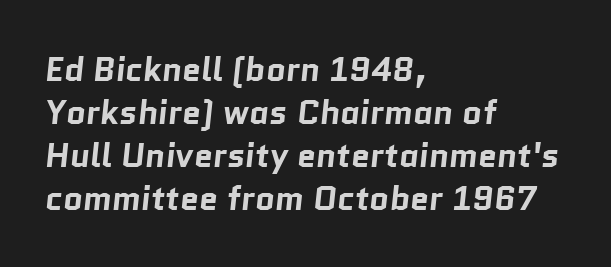
The image shows 34 px bold sans-serif type; set left-aligned, normal line spacing (1.26x), normal letter spacing, not underlined; low stroke contrast and a medium x-height.
